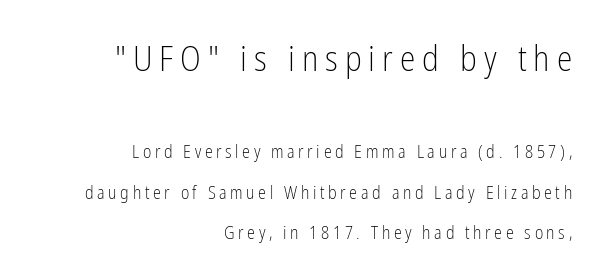
The image shows 35 px light, condensed sans-serif type, upright; set right-aligned, loose line spacing (2.26x), unusually wide letter spacing (+0.2 em), not underlined; the first (top) block is 1.94x larger; low stroke contrast and a medium x-height.
